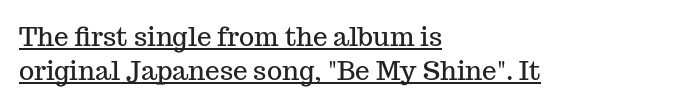
{"italic": "no", "underline": "yes", "align": "left", "line_spacing": "normal", "line_spacing_ratio": 1.29, "letter_spacing": "normal", "letter_spacing_em": 0.0, "glyph_px": 26}
